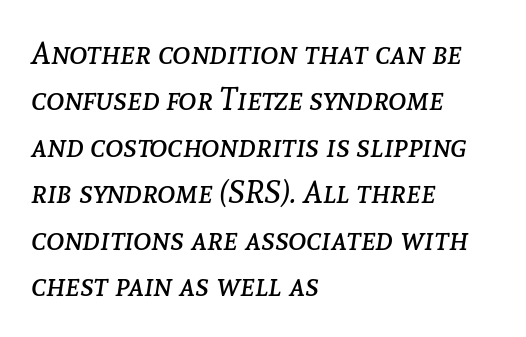
Q: Is the text bold? A: No.
Q: Is the text italic (slanted)? A: Yes, it leans right by about 8 degrees.
Q: Is the text underlined? A: No.
Q: How is the paragraph aligned? A: Left-aligned.
Q: Is the spacing between letters normal or unusually wide? A: Normal.
Q: Is the spacing between lines tight, normal or loose? A: Normal.
Q: Width (condensed, normal, or wide)? A: Normal.
Q: Stroke contrast? A: Low.
Q: x-height? A: Medium.
Q: Monospaced? A: No.
